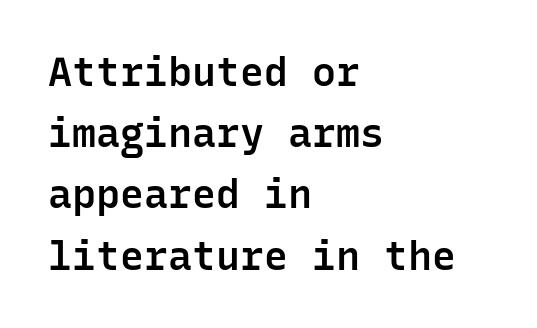
A clean baseline with only descenders dipping below it. A classic flush-left, rag-right setting is used for this passage. A sans-serif font was chosen for this passage. Here the designer chose a console-style face with uniform glyph widths.
